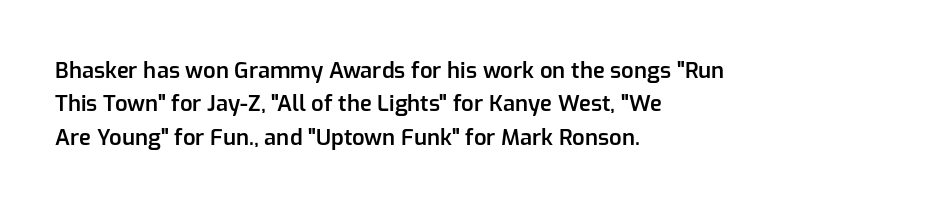
The image shows 22 px text type, upright; set left-aligned, normal line spacing (1.52x), normal letter spacing, not underlined.
